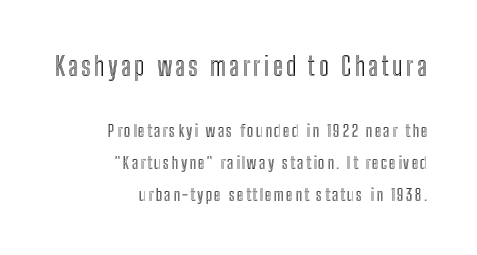
{"italic": "no", "underline": "no", "align": "right", "line_spacing_ratio": 1.88, "larger_block": "first", "size_ratio": 1.53, "glyph_px": 26}
